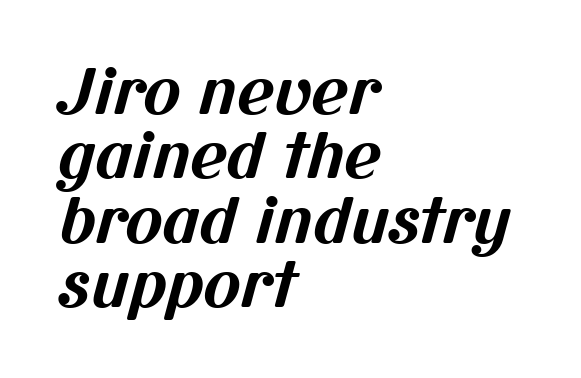
The image shows 63 px bold sans-serif type; set left-aligned, tight line spacing (1.02x), normal letter spacing, not underlined; medium stroke contrast and a medium x-height.
